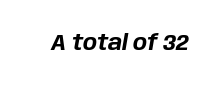
Q: Is the text bold? A: Yes.
Q: Is the text italic (slanted)? A: Yes, it leans right by about 10 degrees.
Q: Is the text underlined? A: No.
Q: Is the spacing between letters normal or unusually wide? A: Normal.
